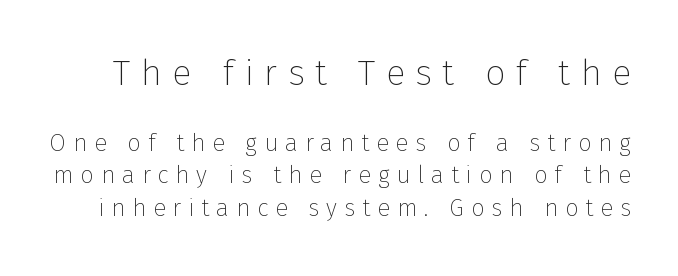
{"serif": "no", "italic": "no", "bold": "no", "weight": "thin", "width": "normal", "stroke_contrast": "low", "x_height": "medium", "monospaced": "no", "underline": "no", "line_spacing": "normal", "line_spacing_ratio": 1.36, "letter_spacing": "wide", "letter_spacing_em": 0.29, "larger_block": "first", "size_ratio": 1.5, "glyph_px": 36}
